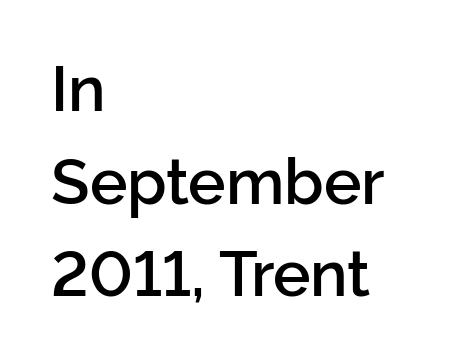
The image shows 63 px semibold sans-serif type, upright; set left-aligned, normal line spacing (1.47x), normal letter spacing, not underlined; low stroke contrast and a medium x-height.
